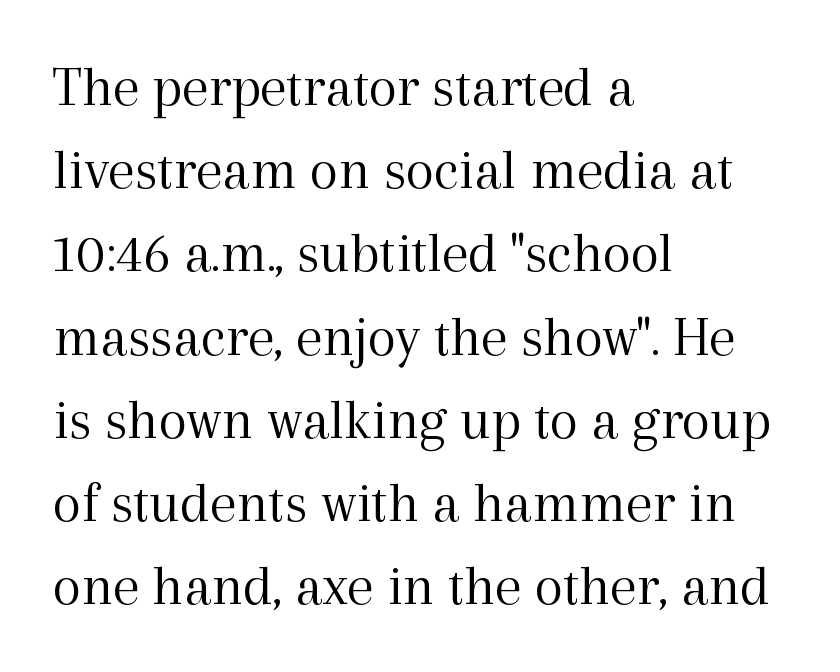
Q: Is the text bold? A: No.
Q: Is the text italic (slanted)? A: No, it is upright.
Q: Is the typeface a serif or a sans-serif typeface? A: Serif.
Q: Is the text underlined? A: No.
Q: How is the paragraph aligned? A: Left-aligned.
Q: Is the spacing between letters normal or unusually wide? A: Normal.
Q: Is the spacing between lines tight, normal or loose? A: Normal.
Q: Width (condensed, normal, or wide)? A: Normal.
Q: x-height? A: Medium.
Q: Monospaced? A: No.
